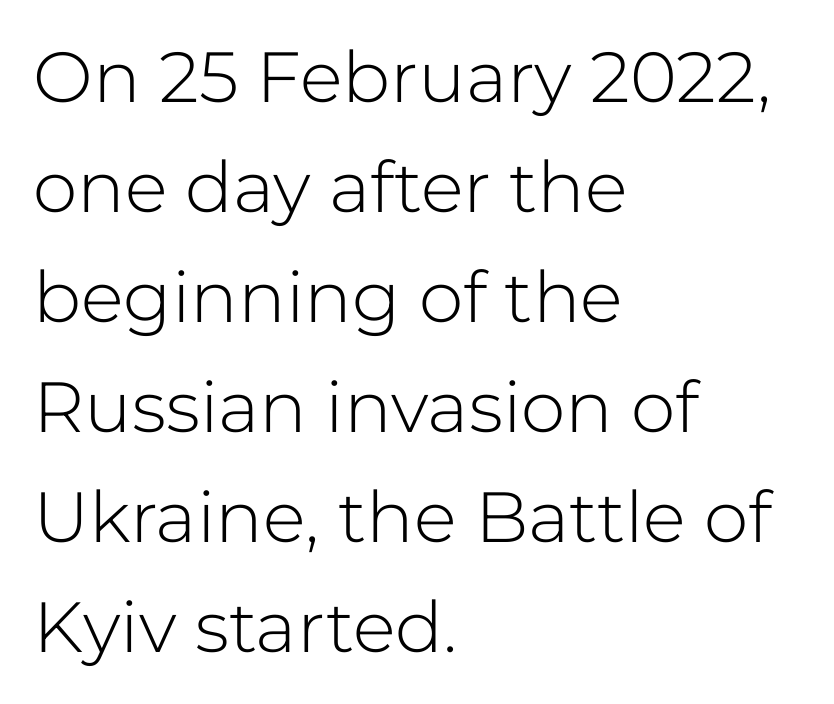
{"serif": "no", "italic": "no", "bold": "no", "weight": "light", "width": "normal", "stroke_contrast": "low", "x_height": "medium", "monospaced": "no", "underline": "no", "align": "left", "line_spacing": "normal", "line_spacing_ratio": 1.55, "letter_spacing": "normal", "letter_spacing_em": 0.0, "glyph_px": 71}
